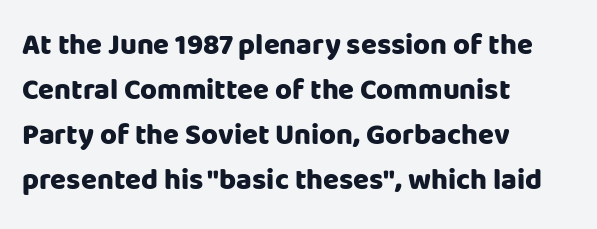
The image shows 29 px heavy sans-serif type, upright; set left-aligned, normal line spacing (1.55x), normal letter spacing, not underlined; low stroke contrast and a large x-height.
